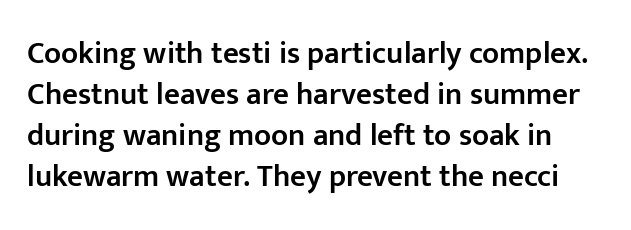
Q: Is the text bold? A: Semi-bold.
Q: Is the text italic (slanted)? A: No, it is upright.
Q: Is the typeface a serif or a sans-serif typeface? A: Sans-serif.
Q: Is the text underlined? A: No.
Q: Is the spacing between letters normal or unusually wide? A: Normal.
Q: Is the spacing between lines tight, normal or loose? A: Normal.
Q: Width (condensed, normal, or wide)? A: Normal.
Q: Stroke contrast? A: Low.
Q: x-height? A: Medium.
Q: Monospaced? A: No.
